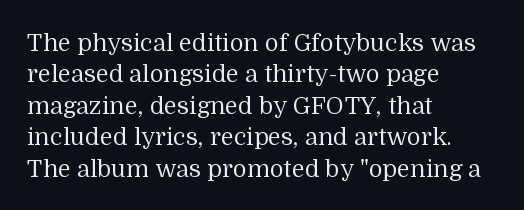
The image shows 24 px text type, upright; set left-aligned, normal line spacing (1.31x), normal letter spacing, not underlined.
